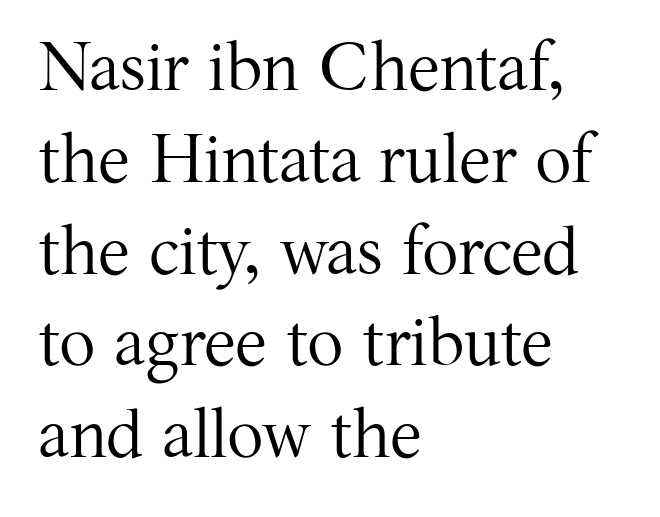
The image shows 68 px regular-weight serif type, upright; set left-aligned, normal line spacing (1.35x), normal letter spacing, not underlined; medium stroke contrast and a medium x-height.
